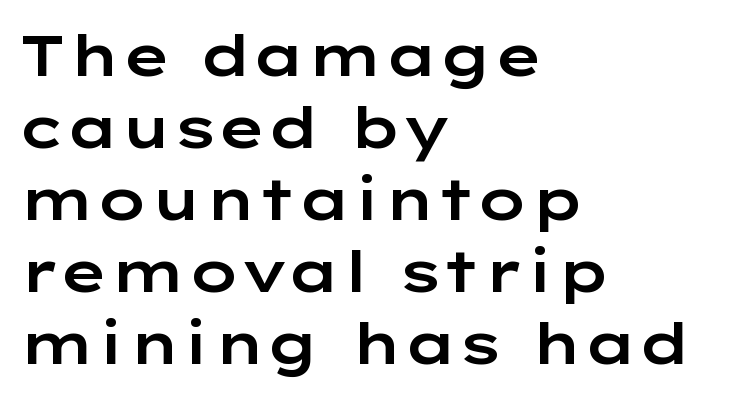
Between one letter and the next there's only the usual sliver of space. A sans-serif font was chosen for this passage. The ragged edge is on the right, which tells us the setting is flush left. The string is rendered with underlining switched off.
